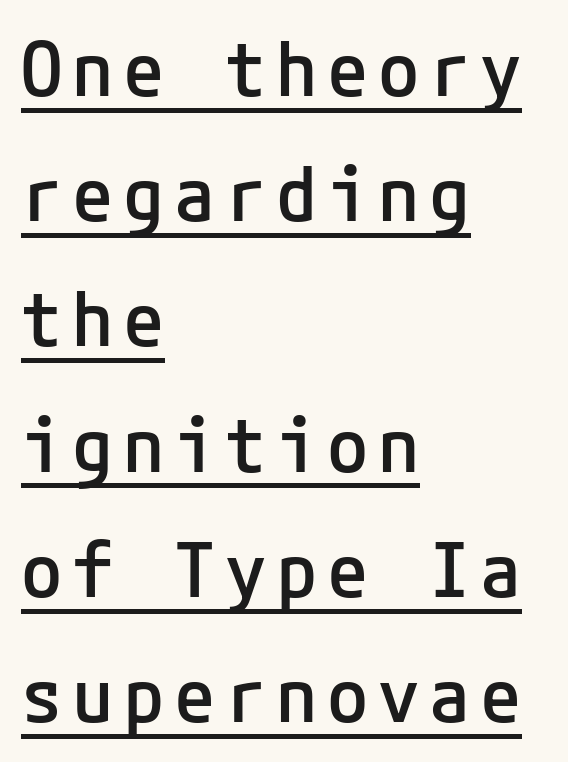
The image shows 75 px semibold sans-serif type, upright; set left-aligned, normal line spacing (1.67x), underlined; low stroke contrast and a medium x-height.
